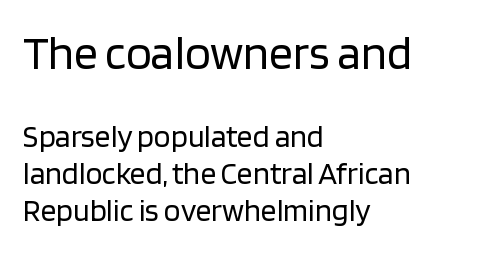
The image shows 47 px regular-weight sans-serif type, upright; set left-aligned, line spacing 1.2x, normal letter spacing, not underlined; the first (top) block is 1.52x larger; low stroke contrast and a large x-height.
